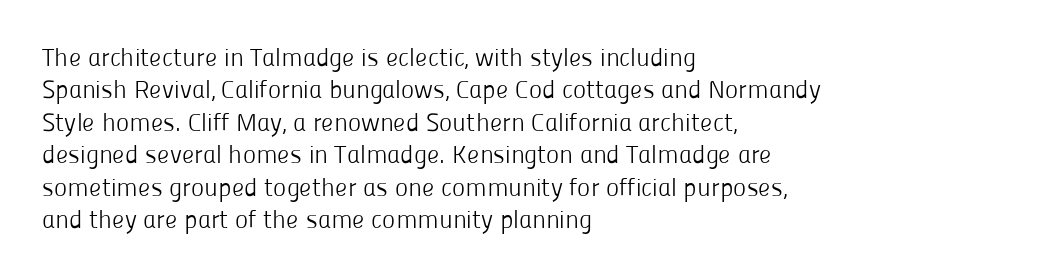
Q: Is the text bold? A: No.
Q: Is the text italic (slanted)? A: No, it is upright.
Q: Is the text underlined? A: No.
Q: How is the paragraph aligned? A: Left-aligned.
Q: Is the spacing between letters normal or unusually wide? A: Normal.
Q: Is the spacing between lines tight, normal or loose? A: Normal.
